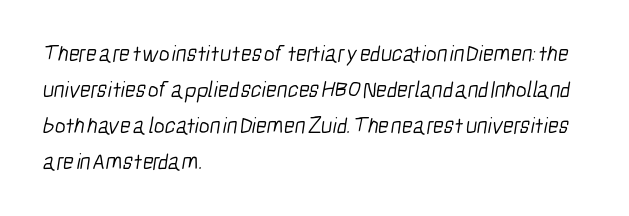
The strokes are not fattened; the text isn't bold. Interline gaps are of average width in this sample. The paragraph has a hard left edge and a soft right edge. The baseline area is clear. The rendering keeps characters at their native spacing.
